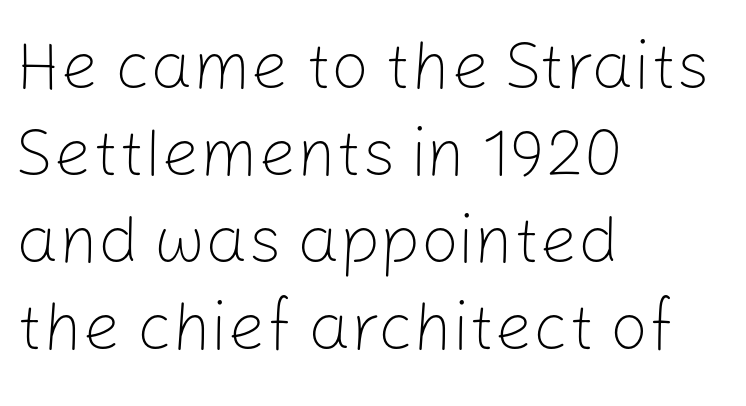
This sample has the flowing, uneven cadence of proportional lettering. A roman cut, with each character standing at attention. The paragraph shown leans on its left margin. Heaviness? Minimal to ordinary, like unemphasized prose. Compared with typical paragraphs, the rows here are spaced about the same. The glyphs in this specimen are sans serif.
